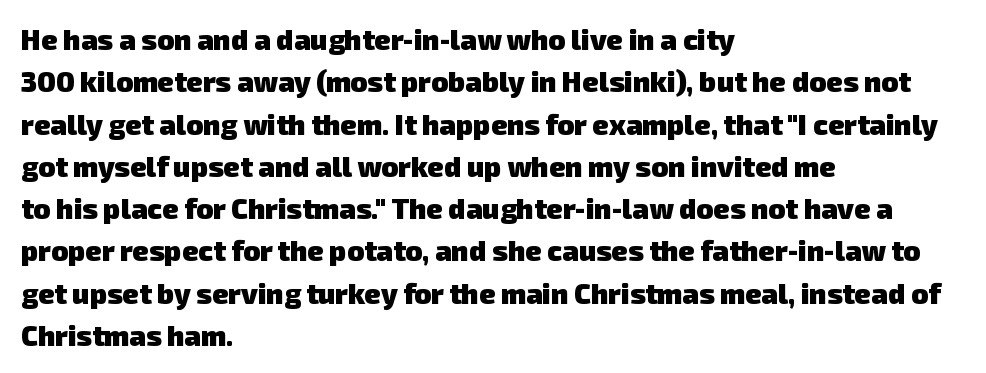
{"serif": "no", "bold": "yes", "weight": "heavy", "width": "normal", "stroke_contrast": "low", "x_height": "medium", "monospaced": "no", "underline": "no", "align": "left", "line_spacing": "normal", "line_spacing_ratio": 1.51, "letter_spacing": "normal", "letter_spacing_em": 0.0, "glyph_px": 28}
